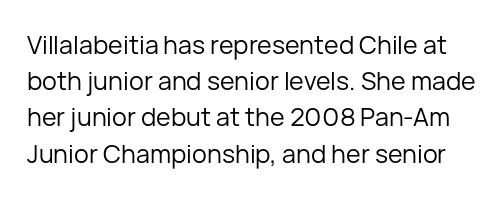
Vertical spacing — default. Weight: not bold — regular or lighter. Posture: vertical. Letter spacing: default. The zone under the glyphs is completely vacant.
